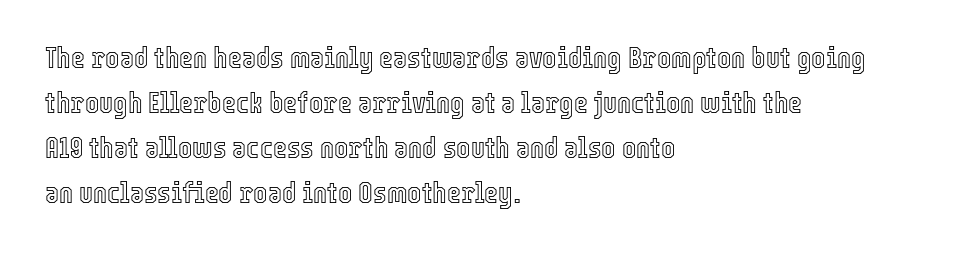
The font's upright variant was chosen for this text. Note the varied advance widths — an 'i' is clearly narrower than an 'm'. Notice how the passage keeps a crisp vertical edge on the left only. There is no visible air inserted between adjacent glyphs. Students, observe: this is what conventionally led text looks like.
